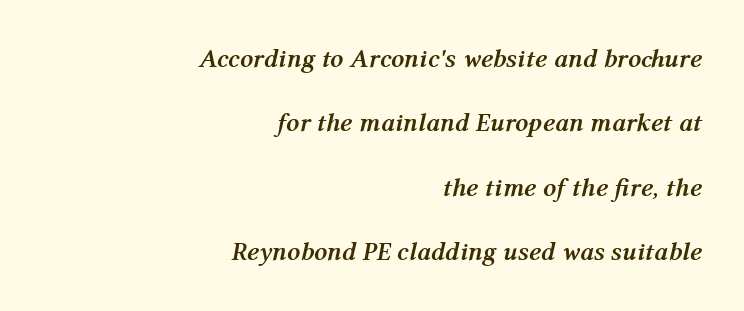
The setting favours the right margin, as signatures and pull-quotes sometimes do. Strong, thick strokes mark this as bold type. The axis of the letterforms is tilted away from vertical. The block of text is sparse from top to bottom, with ample space between rows. Honestly, the letter spacing is just normal — you wouldn't notice it.
